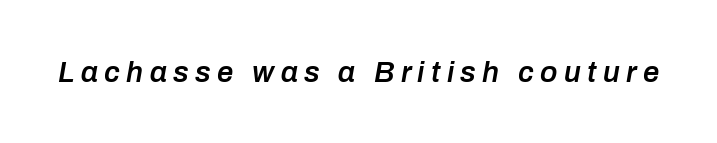
{"italic": "yes", "lean": "right", "slant_degrees": 10, "bold": "semi", "weight": "semibold", "width": "normal", "stroke_contrast": "low", "x_height": "medium", "monospaced": "no", "underline": "no", "letter_spacing": "wide", "letter_spacing_em": 0.22, "glyph_px": 29}
